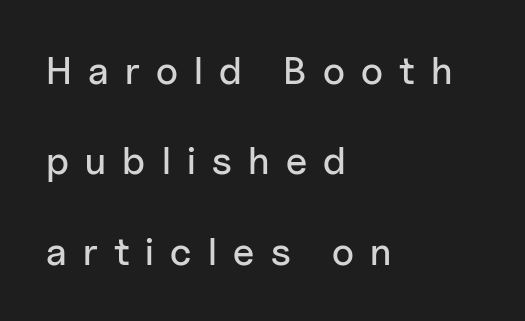
The image shows 39 px sans-serif type, upright; set left-aligned, loose line spacing (2.32x), unusually wide letter spacing (+0.42 em), not underlined; low stroke contrast and a medium x-height.
